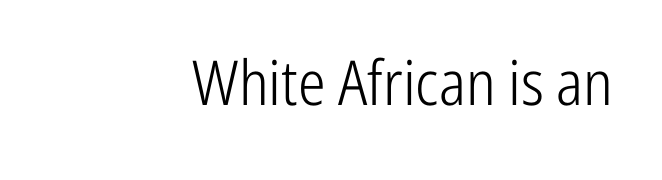
Q: Is the text bold? A: No.
Q: Is the text italic (slanted)? A: No, it is upright.
Q: Is the typeface a serif or a sans-serif typeface? A: Sans-serif.
Q: Is the text underlined? A: No.
Q: How is the paragraph aligned? A: Right-aligned.
Q: Is the spacing between letters normal or unusually wide? A: Normal.
Q: Width (condensed, normal, or wide)? A: Condensed.
Q: Stroke contrast? A: Low.
Q: x-height? A: Medium.
Q: Monospaced? A: No.
